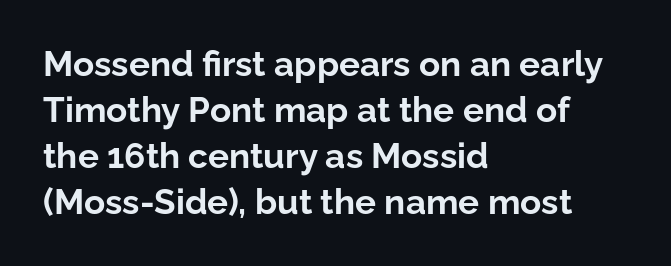
Q: Is the text bold? A: Yes.
Q: Is the text italic (slanted)? A: No, it is upright.
Q: Is the typeface a serif or a sans-serif typeface? A: Sans-serif.
Q: Is the text underlined? A: No.
Q: How is the paragraph aligned? A: Left-aligned.
Q: Is the spacing between letters normal or unusually wide? A: Normal.
Q: Is the spacing between lines tight, normal or loose? A: Normal.
Q: Width (condensed, normal, or wide)? A: Normal.
Q: Stroke contrast? A: Low.
Q: x-height? A: Medium.
Q: Monospaced? A: No.
